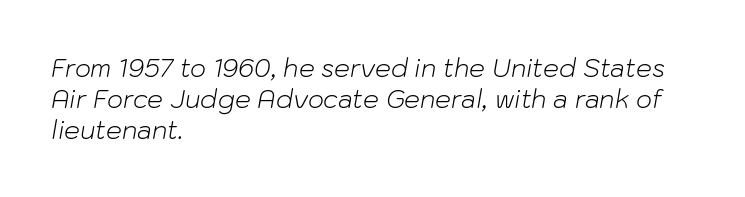
{"italic": "yes", "lean": "right", "slant_degrees": 10, "bold": "no", "underline": "no", "align": "left", "line_spacing_ratio": 1.24, "letter_spacing": "normal", "letter_spacing_em": 0.0, "glyph_px": 25}
